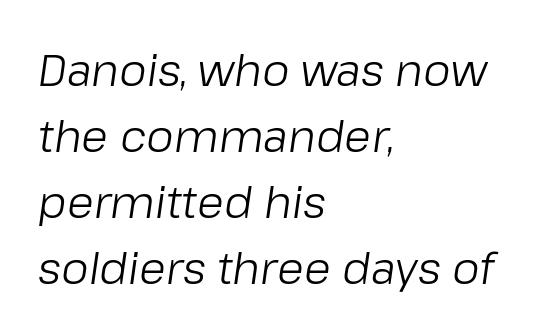
The passage shown has conventional tracking throughout. Varying glyph widths throughout — classic text-font behaviour. Leftover space on each line is placed entirely after the last word. The cut favours lightness, reaching ordinary text weight at its darkest.
